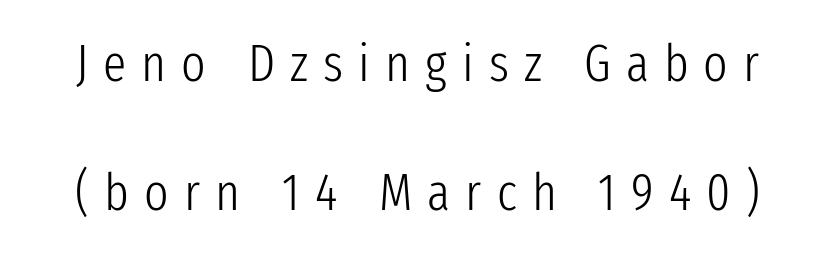
Q: Is the text bold? A: No.
Q: Is the text italic (slanted)? A: No, it is upright.
Q: Is the typeface a serif or a sans-serif typeface? A: Sans-serif.
Q: Is the text underlined? A: No.
Q: Is the spacing between letters normal or unusually wide? A: Unusually wide.
Q: Is the spacing between lines tight, normal or loose? A: Loose.
Q: Width (condensed, normal, or wide)? A: Condensed.
Q: Stroke contrast? A: Low.
Q: x-height? A: Medium.
Q: Monospaced? A: No.
